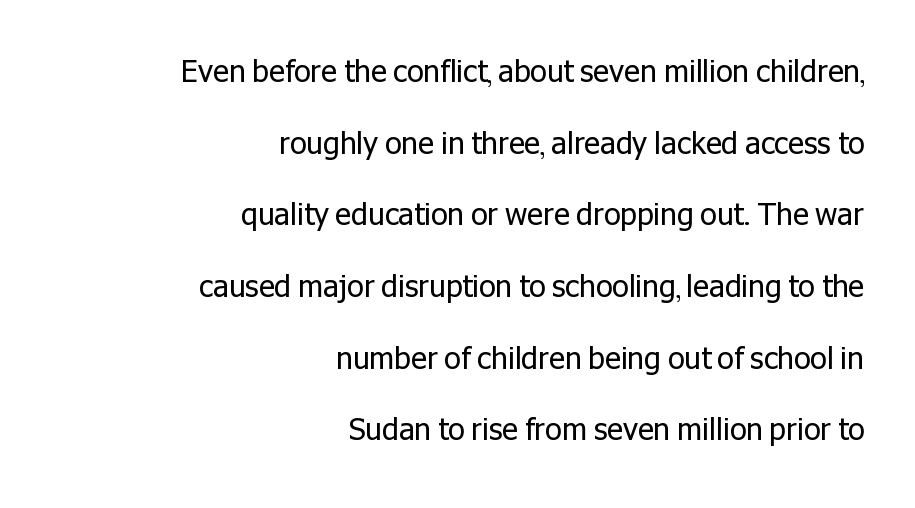
{"serif": "no", "italic": "no", "bold": "no", "weight": "regular", "width": "normal", "stroke_contrast": "low", "x_height": "medium", "monospaced": "no", "underline": "no", "align": "right", "line_spacing": "loose", "line_spacing_ratio": 2.39, "letter_spacing": "normal", "letter_spacing_em": 0.0, "glyph_px": 30}
